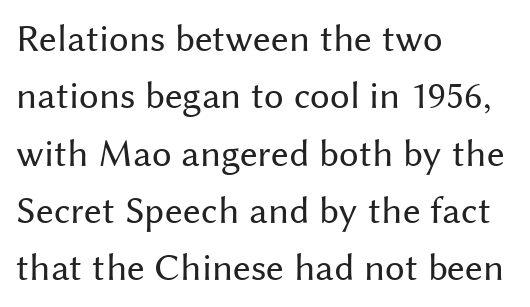
{"serif": "no", "italic": "no", "bold": "no", "weight": "regular", "width": "normal", "stroke_contrast": "medium", "x_height": "medium", "monospaced": "no", "underline": "no", "align": "left", "line_spacing": "normal", "line_spacing_ratio": 1.47, "letter_spacing": "normal", "letter_spacing_em": 0.0, "glyph_px": 39}
